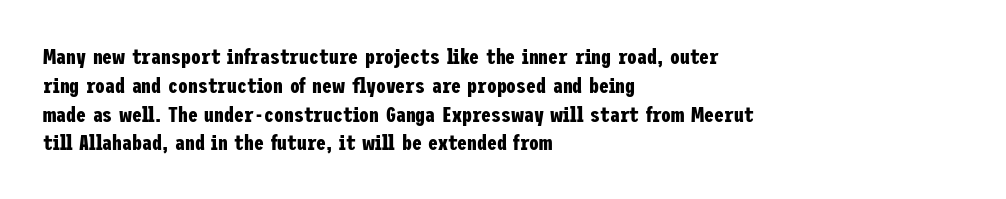
The image shows 22 px bold type, upright; set left-aligned, normal line spacing (1.31x), normal letter spacing, not underlined.
